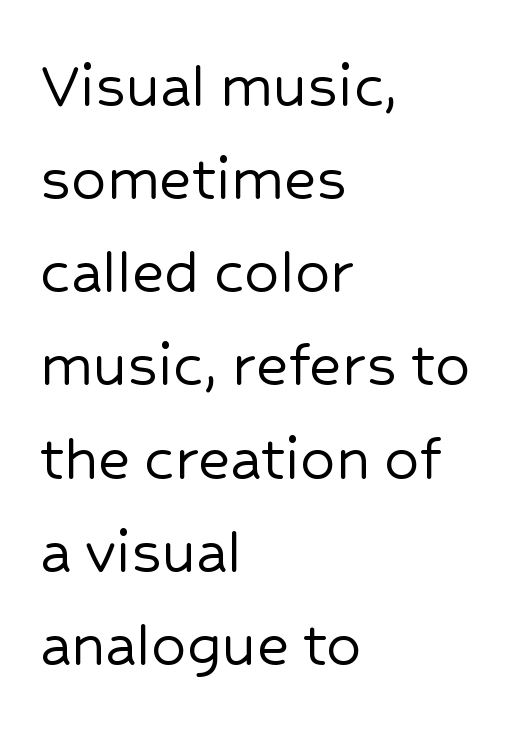
Q: Is the text italic (slanted)? A: No, it is upright.
Q: Is the typeface a serif or a sans-serif typeface? A: Sans-serif.
Q: Is the text underlined? A: No.
Q: How is the paragraph aligned? A: Left-aligned.
Q: Is the spacing between letters normal or unusually wide? A: Normal.
Q: Is the spacing between lines tight, normal or loose? A: Normal.
Q: Width (condensed, normal, or wide)? A: Normal.
Q: Stroke contrast? A: Low.
Q: x-height? A: Medium.
Q: Monospaced? A: No.
